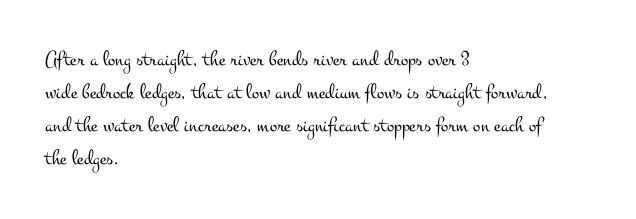
Q: Is the text bold? A: No.
Q: Is the text italic (slanted)? A: Yes.
Q: Is the text underlined? A: No.
Q: How is the paragraph aligned? A: Left-aligned.
Q: Is the spacing between letters normal or unusually wide? A: Normal.
Q: Is the spacing between lines tight, normal or loose? A: Normal.
